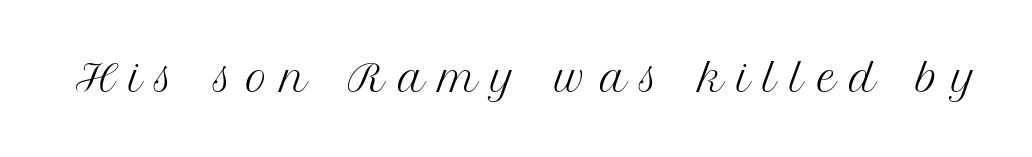
{"serif": "yes", "bold": "no", "weight": "regular", "width": "normal", "stroke_contrast": "medium", "x_height": "medium", "monospaced": "no", "underline": "no", "letter_spacing": "wide", "letter_spacing_em": 0.36, "glyph_px": 37}
